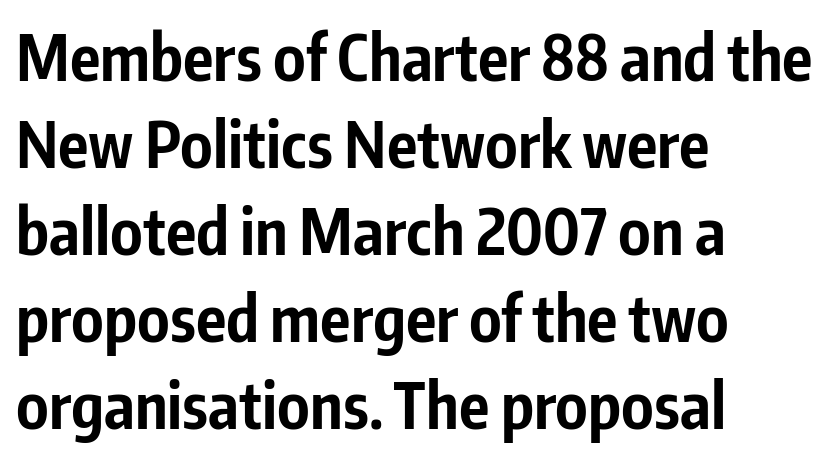
Q: Is the text bold? A: Yes.
Q: Is the text italic (slanted)? A: No, it is upright.
Q: Is the typeface a serif or a sans-serif typeface? A: Sans-serif.
Q: Is the text underlined? A: No.
Q: How is the paragraph aligned? A: Left-aligned.
Q: Is the spacing between letters normal or unusually wide? A: Normal.
Q: Is the spacing between lines tight, normal or loose? A: Normal.
Q: Width (condensed, normal, or wide)? A: Condensed.
Q: Stroke contrast? A: Low.
Q: x-height? A: Medium.
Q: Monospaced? A: No.
